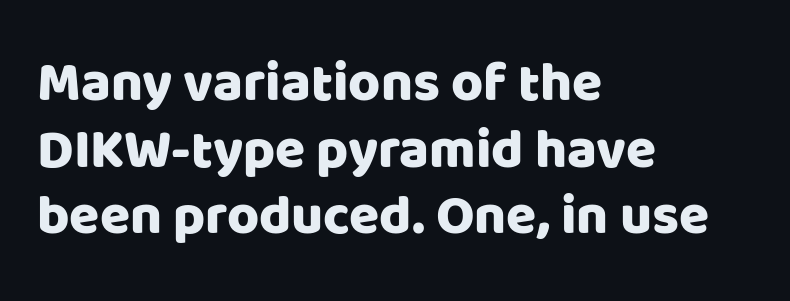
{"serif": "no", "italic": "no", "width": "normal", "stroke_contrast": "low", "x_height": "large", "monospaced": "no", "underline": "no", "align": "left", "line_spacing_ratio": 1.21, "letter_spacing": "normal", "letter_spacing_em": 0.0, "glyph_px": 55}
